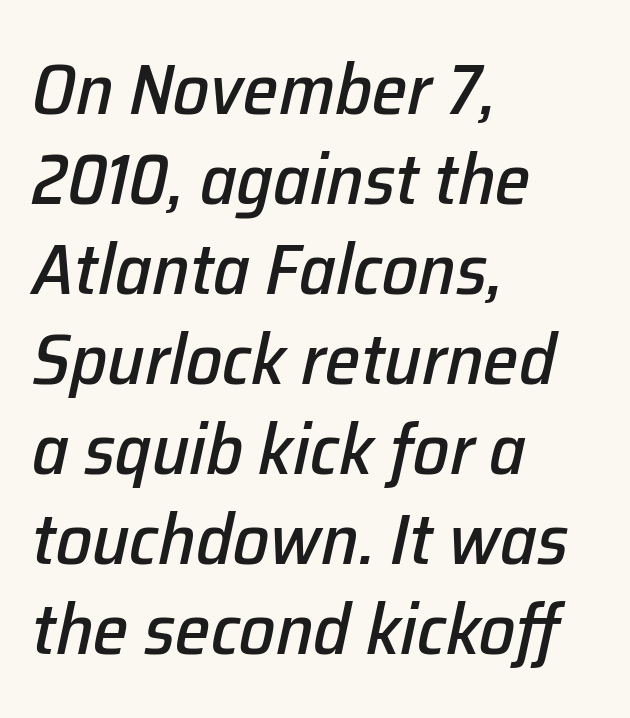
{"italic": "yes", "lean": "right", "slant_degrees": 12, "width": "normal", "stroke_contrast": "low", "x_height": "medium", "monospaced": "no", "underline": "no", "align": "left", "line_spacing": "normal", "line_spacing_ratio": 1.25, "letter_spacing": "normal", "letter_spacing_em": 0.0, "glyph_px": 72}
